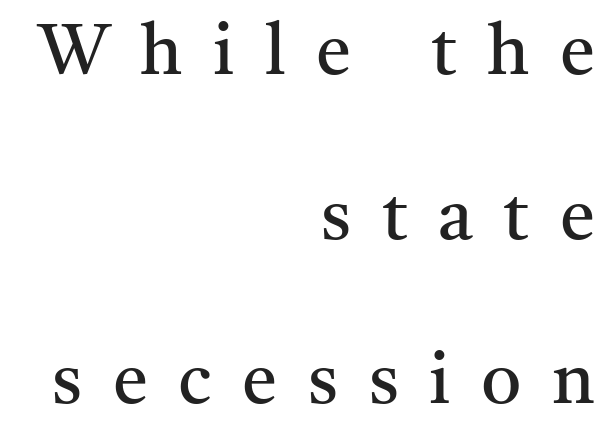
Q: Is the text bold? A: No.
Q: Is the text italic (slanted)? A: No, it is upright.
Q: Is the typeface a serif or a sans-serif typeface? A: Serif.
Q: Is the text underlined? A: No.
Q: How is the paragraph aligned? A: Right-aligned.
Q: Is the spacing between letters normal or unusually wide? A: Unusually wide.
Q: Is the spacing between lines tight, normal or loose? A: Loose.
Q: Width (condensed, normal, or wide)? A: Normal.
Q: Stroke contrast? A: Medium.
Q: x-height? A: Medium.
Q: Monospaced? A: No.
